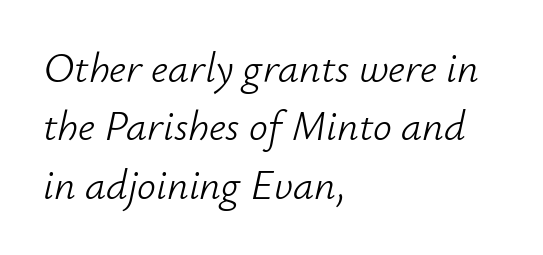
{"italic": "yes", "lean": "right", "slant_degrees": 12, "bold": "no", "weight": "light", "width": "normal", "stroke_contrast": "low", "x_height": "small", "monospaced": "no", "underline": "no", "align": "left", "line_spacing": "normal", "line_spacing_ratio": 1.39, "letter_spacing": "normal", "letter_spacing_em": 0.0, "glyph_px": 42}
